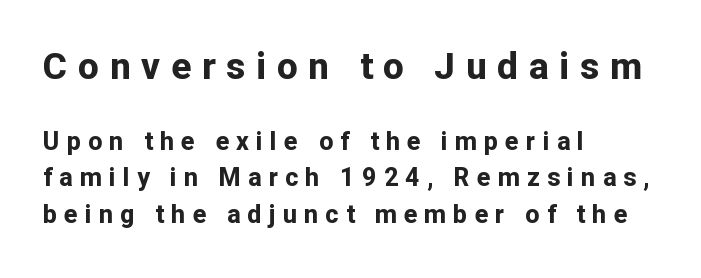
The image shows 37 px bold sans-serif type, upright; set left-aligned, normal line spacing (1.45x), unusually wide letter spacing (+0.29 em), not underlined; the first (top) block is 1.48x larger; low stroke contrast and a medium x-height.
